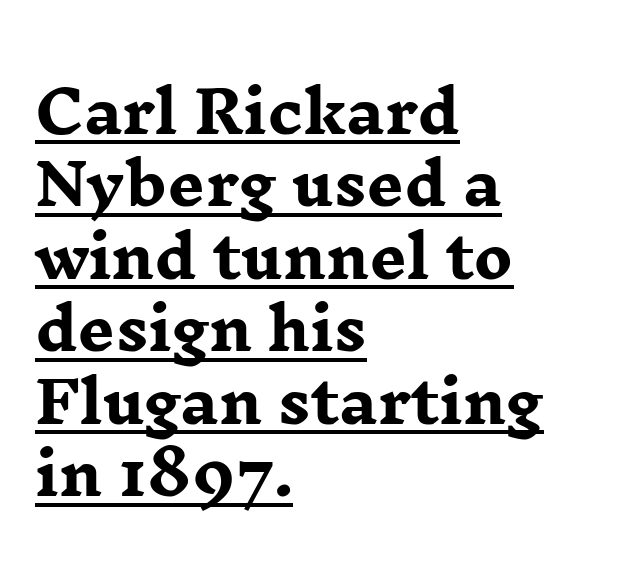
Has an underline been added? It has. Line beginnings align vertically; line endings do not. Regarding leading, the lines here are spaced in the standard way. Old-style or modern, the face here clearly has serifs. A typesetter would call this zero additional tracking. Plenty of ink on the page — the face is bold.
